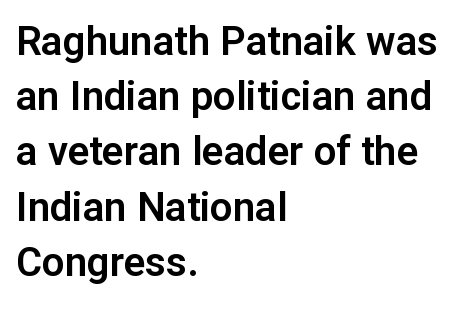
{"serif": "no", "italic": "no", "width": "normal", "stroke_contrast": "low", "x_height": "medium", "monospaced": "no", "underline": "no", "align": "left", "line_spacing": "normal", "line_spacing_ratio": 1.38, "letter_spacing": "normal", "letter_spacing_em": 0.0, "glyph_px": 40}
